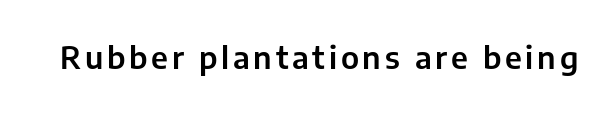
Do the characters align in a grid? No, the font is proportional. The baseline area is clear. The lettering holds an erect, upright posture throughout. Look at the bottom of the vertical strokes: they stop flat, with no serifs.
